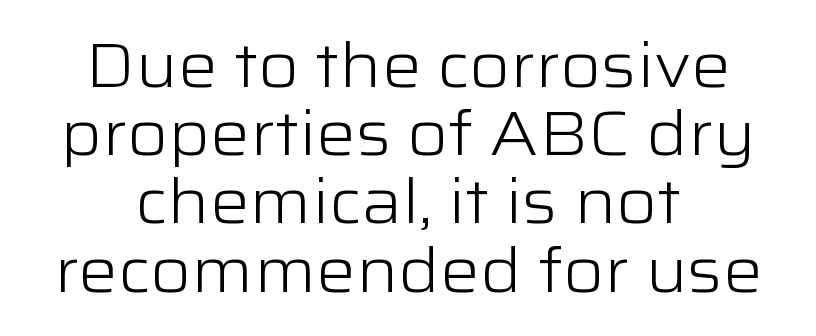
The image shows 62 px light, wide sans-serif type, upright; set centered, tight line spacing (1.1x), normal letter spacing, not underlined; low stroke contrast and a medium x-height.
